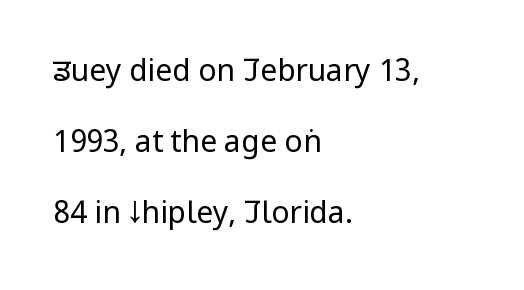
The image shows 30 px regular-weight, condensed sans-serif type, upright; set left-aligned, loose line spacing (2.37x), normal letter spacing, not underlined; low stroke contrast and a large x-height.
